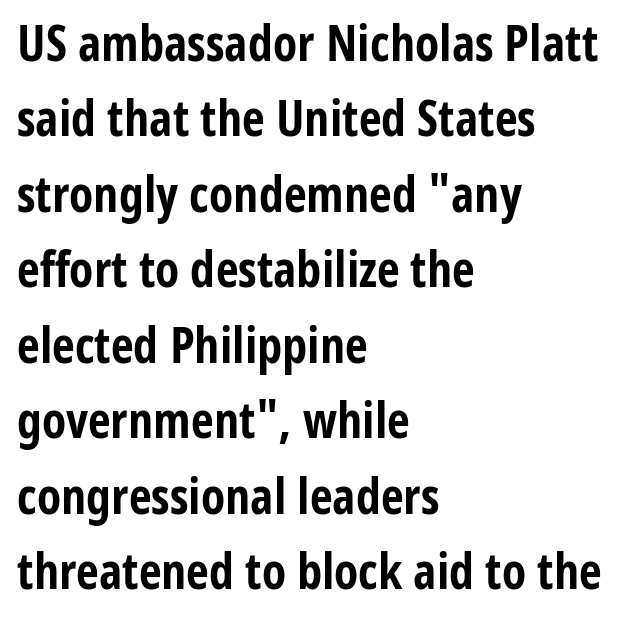
{"serif": "no", "italic": "no", "bold": "yes", "weight": "bold", "width": "condensed", "stroke_contrast": "low", "x_height": "medium", "monospaced": "no", "underline": "no", "align": "left", "line_spacing": "normal", "line_spacing_ratio": 1.51, "letter_spacing": "normal", "letter_spacing_em": 0.0, "glyph_px": 50}
